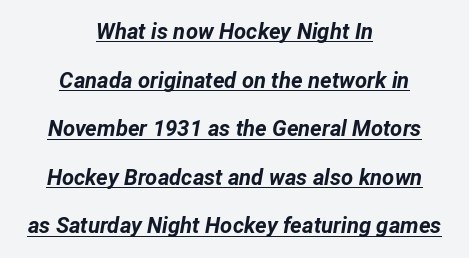
Q: Is the text bold? A: Yes.
Q: Is the text italic (slanted)? A: Yes, it leans right by about 12 degrees.
Q: Is the text underlined? A: Yes.
Q: How is the paragraph aligned? A: Centered.
Q: Is the spacing between letters normal or unusually wide? A: Normal.
Q: Is the spacing between lines tight, normal or loose? A: Loose.
